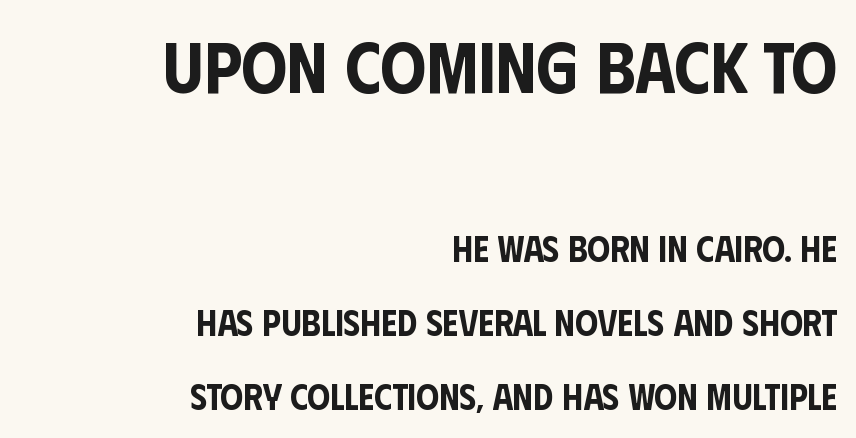
Q: Is the text italic (slanted)? A: No, it is upright.
Q: Is the typeface a serif or a sans-serif typeface? A: Sans-serif.
Q: Is the text underlined? A: No.
Q: How is the paragraph aligned? A: Right-aligned.
Q: Is the spacing between letters normal or unusually wide? A: Normal.
Q: Is the spacing between lines tight, normal or loose? A: Loose.
Q: Which block of text is set in a larger size, the first (top) or the second (bottom)? A: The first (top) one.
Q: Width (condensed, normal, or wide)? A: Condensed.
Q: Stroke contrast? A: Low.
Q: x-height? A: Large.
Q: Monospaced? A: No.
